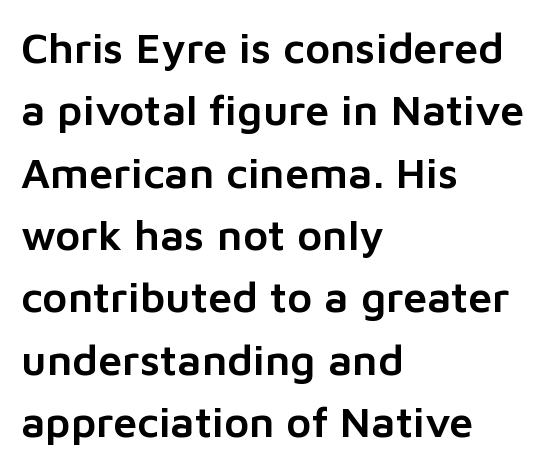
Q: Is the text italic (slanted)? A: No, it is upright.
Q: Is the typeface a serif or a sans-serif typeface? A: Sans-serif.
Q: Is the text underlined? A: No.
Q: How is the paragraph aligned? A: Left-aligned.
Q: Is the spacing between letters normal or unusually wide? A: Normal.
Q: Is the spacing between lines tight, normal or loose? A: Normal.
Q: Width (condensed, normal, or wide)? A: Normal.
Q: Stroke contrast? A: Low.
Q: x-height? A: Medium.
Q: Monospaced? A: No.
